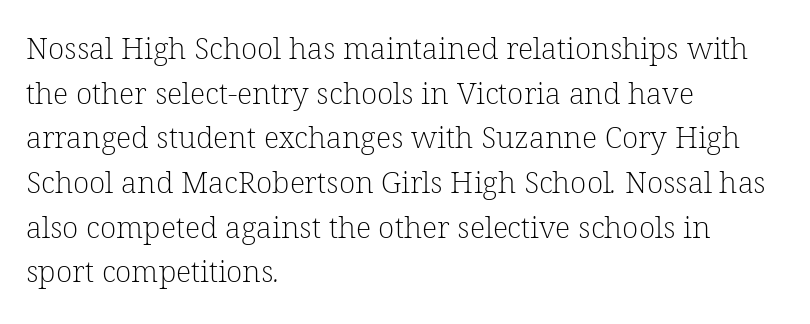
{"serif": "yes", "bold": "no", "weight": "light", "width": "normal", "stroke_contrast": "low", "x_height": "medium", "monospaced": "no", "underline": "no", "align": "left", "line_spacing": "normal", "line_spacing_ratio": 1.49, "letter_spacing": "normal", "letter_spacing_em": 0.0, "glyph_px": 30}
